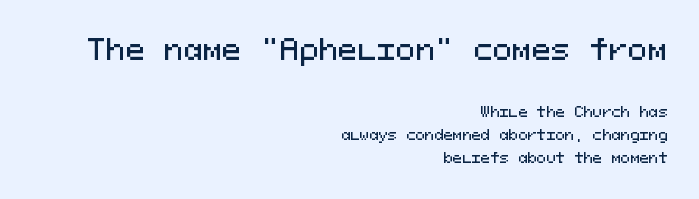
{"serif": "no", "italic": "no", "width": "normal", "stroke_contrast": "medium", "x_height": "medium", "monospaced": "yes", "underline": "no", "align": "right", "line_spacing": "normal", "line_spacing_ratio": 1.67, "letter_spacing": "normal", "letter_spacing_em": 0.0, "larger_block": "first", "size_ratio": 2.07, "glyph_px": 29}
